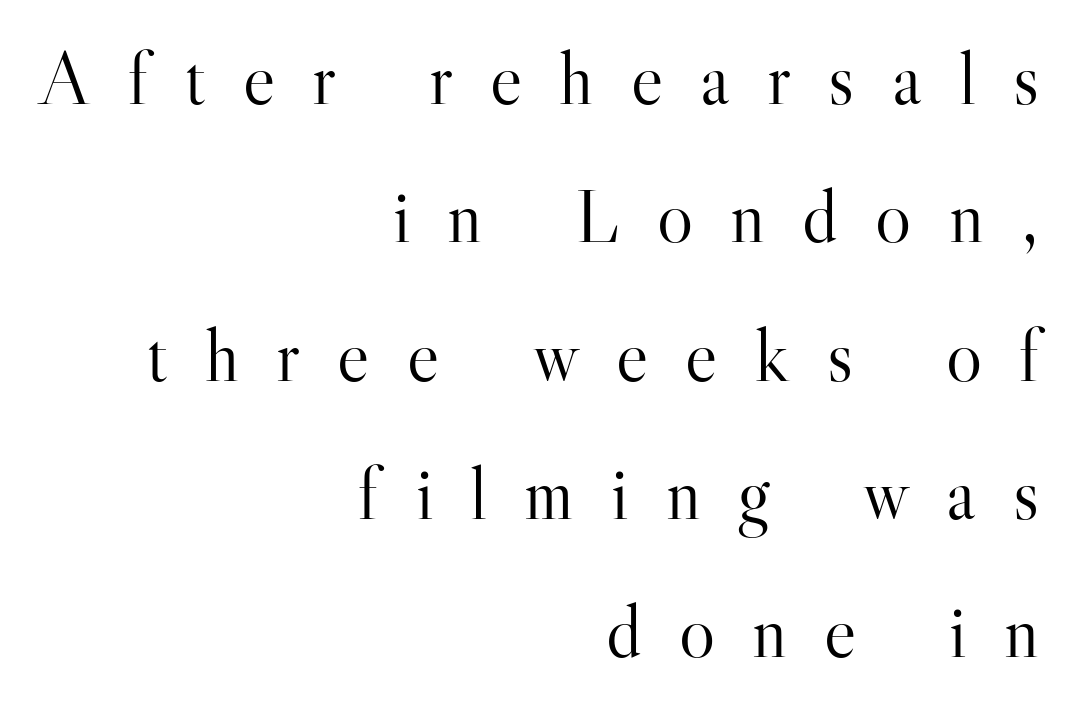
Q: Is the text bold? A: No.
Q: Is the text italic (slanted)? A: No, it is upright.
Q: Is the typeface a serif or a sans-serif typeface? A: Serif.
Q: Is the text underlined? A: No.
Q: How is the paragraph aligned? A: Right-aligned.
Q: Is the spacing between letters normal or unusually wide? A: Unusually wide.
Q: Width (condensed, normal, or wide)? A: Normal.
Q: Stroke contrast? A: High.
Q: x-height? A: Small.
Q: Monospaced? A: No.
